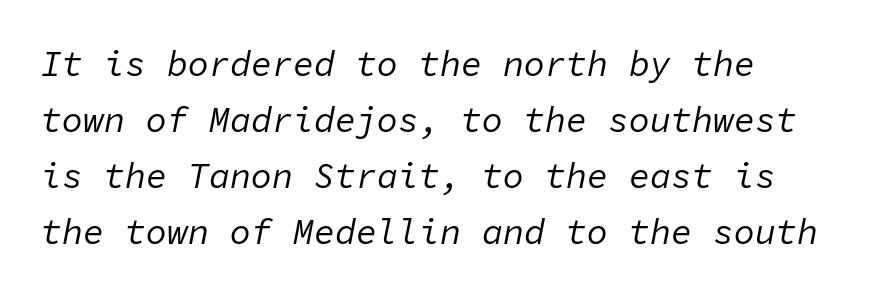
The image shows 35 px regular-weight type, italic (leaning right), monospaced; set left-aligned, normal line spacing (1.6x), normal letter spacing, not underlined; low stroke contrast and a medium x-height.
